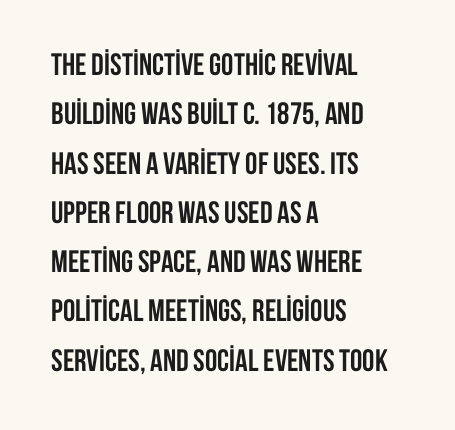
{"serif": "no", "italic": "no", "bold": "yes", "weight": "semibold", "width": "condensed", "stroke_contrast": "low", "x_height": "large", "monospaced": "no", "underline": "no", "align": "left", "line_spacing": "normal", "line_spacing_ratio": 1.59, "letter_spacing": "normal", "letter_spacing_em": 0.0, "glyph_px": 31}
